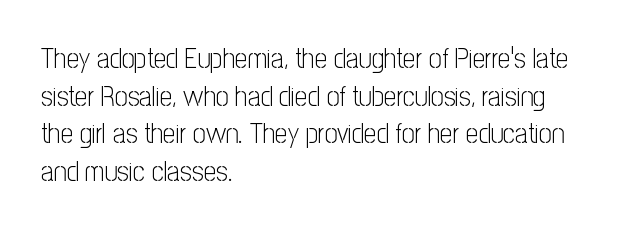
{"serif": "no", "italic": "no", "bold": "no", "weight": "light", "width": "condensed", "stroke_contrast": "low", "x_height": "medium", "monospaced": "no", "underline": "no", "align": "left", "line_spacing": "normal", "line_spacing_ratio": 1.34, "letter_spacing": "normal", "letter_spacing_em": 0.0, "glyph_px": 28}
